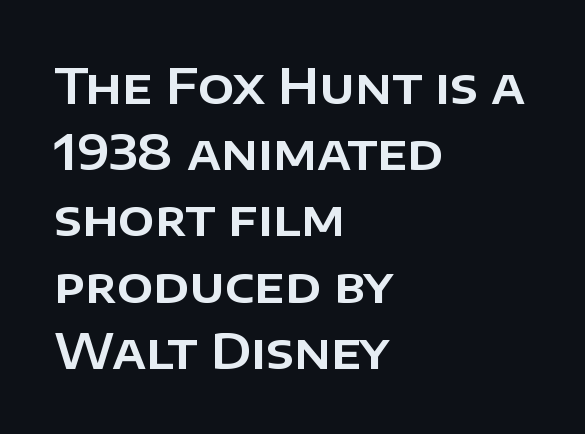
The image shows 48 px sans-serif type, upright; set left-aligned, normal line spacing (1.38x), normal letter spacing, not underlined; low stroke contrast and a large x-height.
